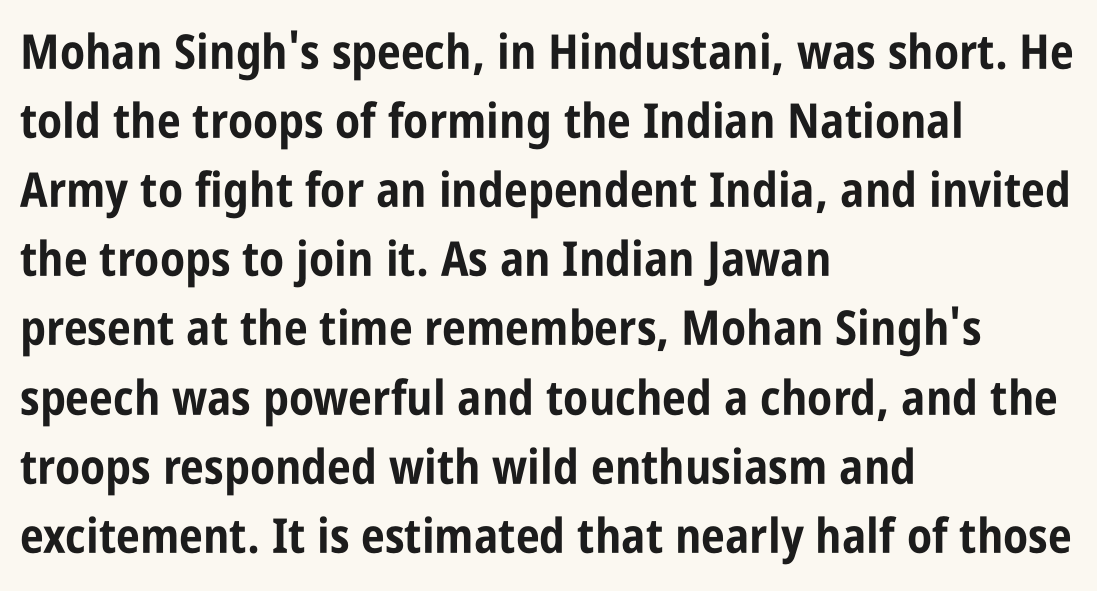
The image shows 48 px bold, condensed sans-serif type, upright; set left-aligned, normal line spacing (1.44x), normal letter spacing, not underlined; low stroke contrast and a large x-height.
